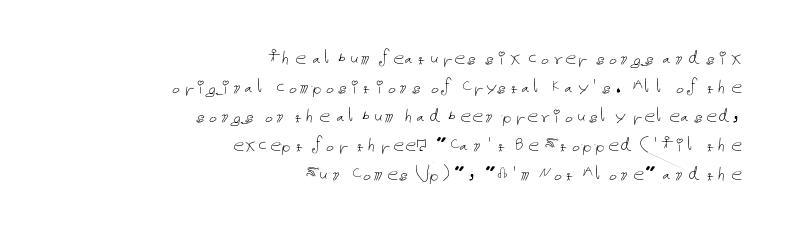
Bold? No — there's no thickening of the strokes. The rendering anchors every line to the right-hand side. Each row of text sits above clean, open space. Nope, not italic — everything's standing straight. Tracking here is standard; glyphs follow each other at the usual distance. Compared with typical paragraphs, the rows here are spaced about the same.
